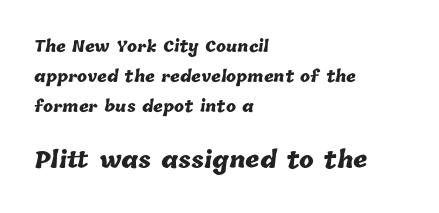
Between one letter and the next there's only the usual sliver of space. Quick note: underline off. The designer dialed line spacing up above the default. The rendering uses a bold face; every stroke is thick and dark. Alignment: flush left.
